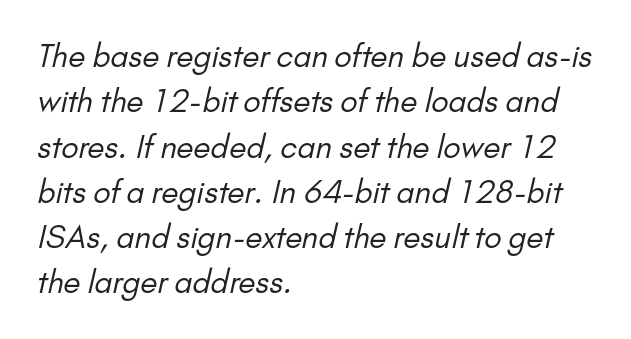
{"serif": "no", "bold": "no", "weight": "regular", "width": "normal", "stroke_contrast": "low", "x_height": "small", "monospaced": "no", "underline": "no", "align": "left", "line_spacing": "normal", "line_spacing_ratio": 1.46, "letter_spacing": "normal", "letter_spacing_em": 0.0, "glyph_px": 31}
